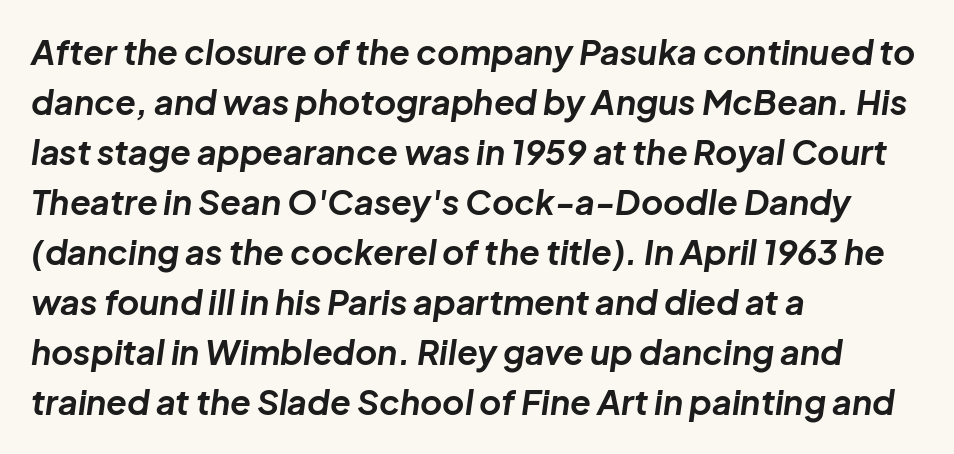
Looks like regular typesetting: each glyph gets only the width it needs. How would I describe the line gaps? Plain and ordinary. Each glyph is drawn with heavy, bold strokes. The foot of each line stays bare and open. You can tell it's italic because the verticals aren't actually vertical. Caption: standard tracking, unaltered.
